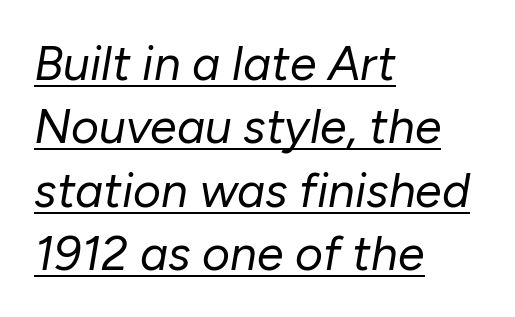
This sample is left-justified, so line endings fall wherever the words run out. Honestly, the letter spacing is just normal — you wouldn't notice it. The rendering applies a slant to the glyphs. The rendering uses a moderate line-height, typical for paragraphs. A rule runs beneath these lines of type.
